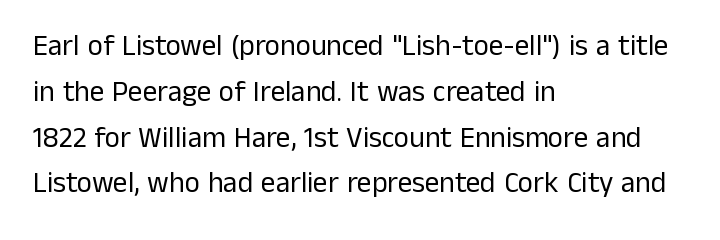
The image shows 29 px regular-weight sans-serif type, upright; set left-aligned, normal line spacing (1.58x), normal letter spacing, not underlined; low stroke contrast and a medium x-height.
